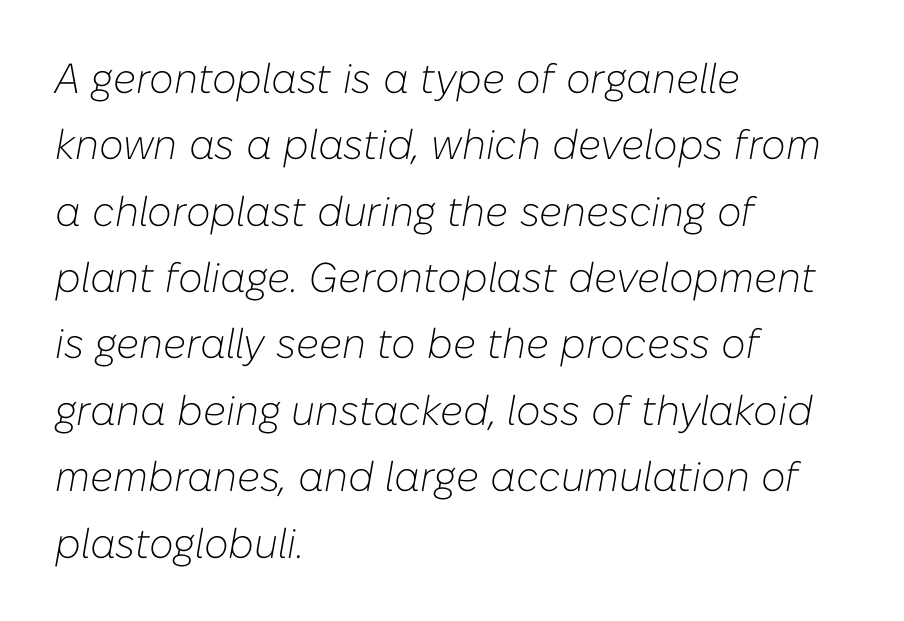
The words here are not underlined. Does extra space separate the letters? No, they use regular spacing. Stems and bowls with no extra thickness — not bold. These lines stack with their left ends in a neat column. Spacing verdict: proportional, widths tailored to each character.
